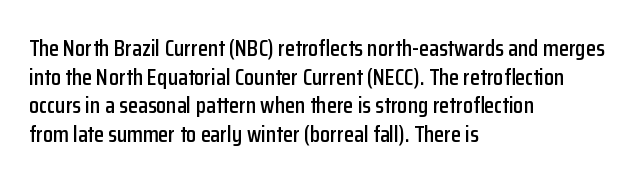
Q: Is the text italic (slanted)? A: No, it is upright.
Q: Is the text underlined? A: No.
Q: How is the paragraph aligned? A: Left-aligned.
Q: Is the spacing between letters normal or unusually wide? A: Normal.
